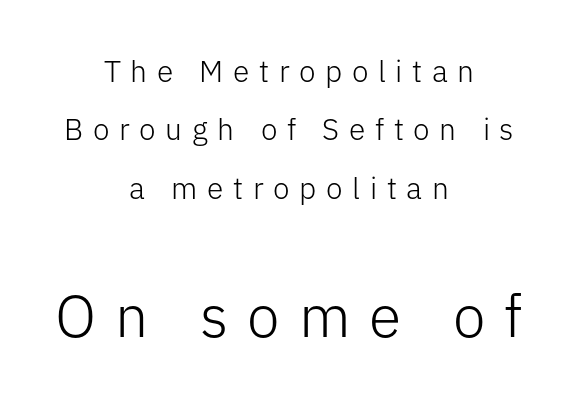
The image shows 59 px light sans-serif type, upright; set centered, loose line spacing (1.95x), unusually wide letter spacing (+0.32 em), not underlined; the second (bottom) block is 1.97x larger; low stroke contrast and a medium x-height.
